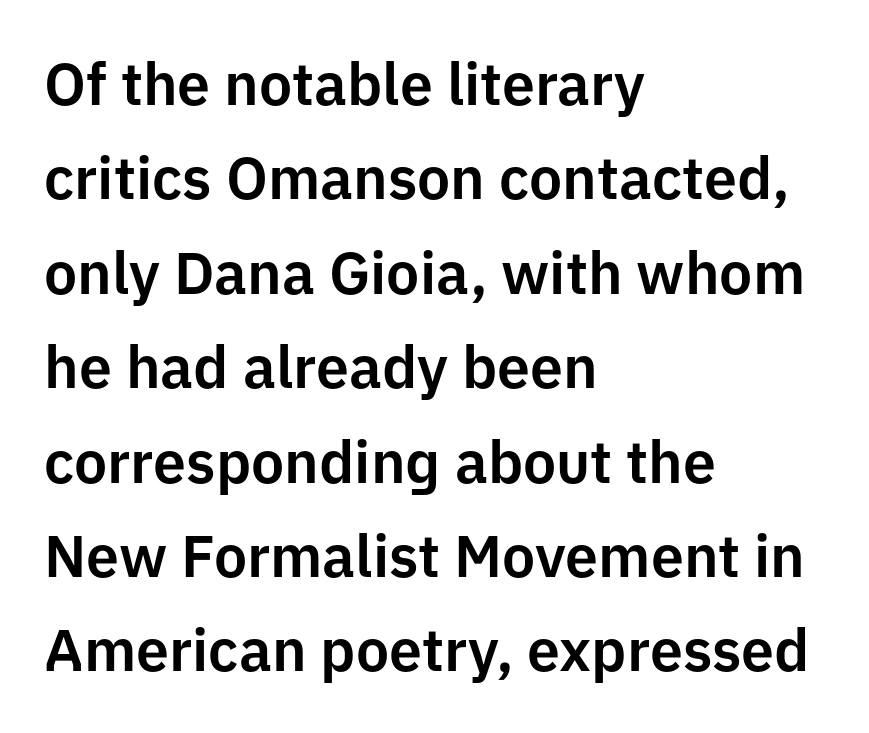
Here the glyphs are tracked normally, forming tight word shapes. You can tell it's not italic because the verticals are truly vertical. This is sans-serif lettering, the kind often seen on screens and signage. Do the characters align in a grid? No, the font is proportional. Typeset ragged right — the left edge is the straight one.
